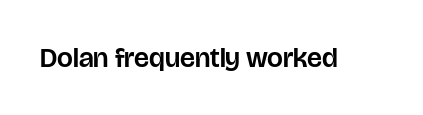
Glyph-to-glyph distance matches everyday printed text. Character widths vary here, with narrow letters taking less room than wide ones. Serif or sans? Sans — the stroke terminals are bare. Type without underlining. A typesetter would mark this as roman, not italic.
